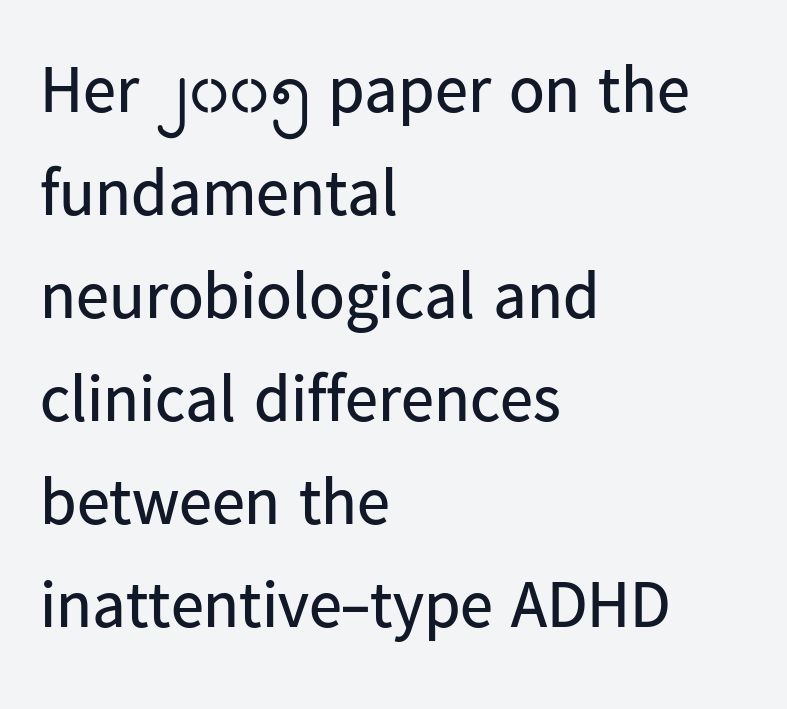
Stems and bowls with no extra thickness — not bold. This rendering leaves character spacing at its baseline value. This rendering features lettering with no underline. Unlike italic type, these characters show no tilt at all. The letters advance in unequal steps, a hallmark of proportional type. The font family rendered here belongs to the sans-serif group.
